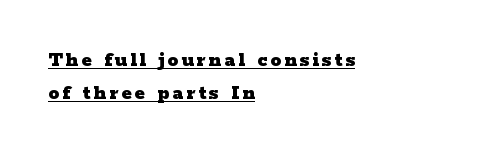
The image shows 22 px bold type, upright; set left-aligned, normal line spacing (1.52x), underlined.
